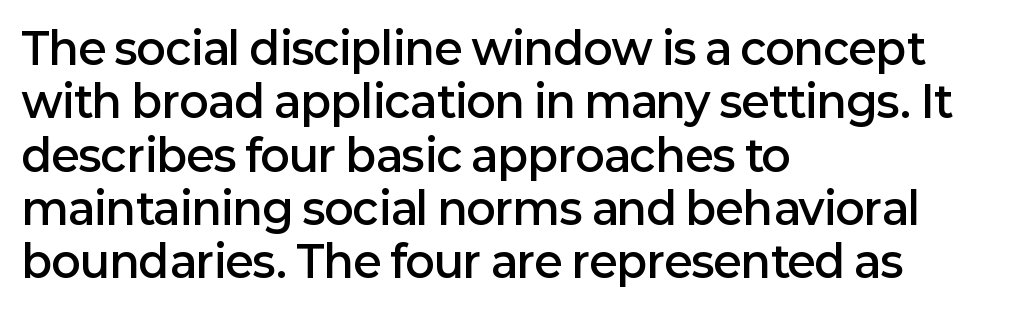
The image shows 43 px semibold sans-serif type, upright; set left-aligned, line spacing 1.24x, normal letter spacing, not underlined; low stroke contrast and a medium x-height.
